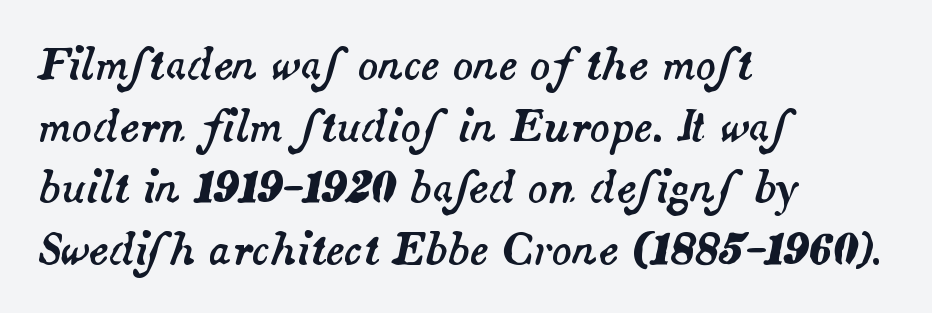
Q: Is the text italic (slanted)? A: Yes, it leans right by about 14 degrees.
Q: Is the text underlined? A: No.
Q: How is the paragraph aligned? A: Left-aligned.
Q: Is the spacing between letters normal or unusually wide? A: Normal.
Q: Is the spacing between lines tight, normal or loose? A: Normal.
Q: Width (condensed, normal, or wide)? A: Normal.
Q: Stroke contrast? A: Medium.
Q: x-height? A: Small.
Q: Monospaced? A: No.
